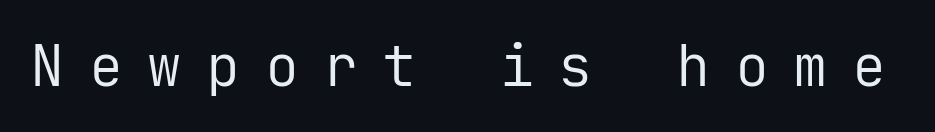
This sample has the even, mechanical cadence of fixed-width lettering. The baseline area is clear. The font sits on the lighter half of the weight spectrum, regular included. Unlike italic type, these characters show no tilt at all.
